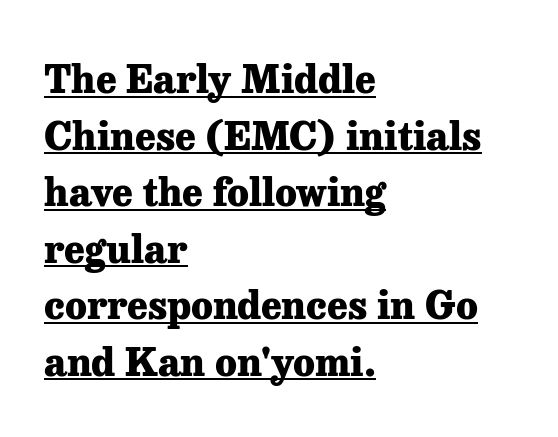
The image shows 39 px heavy serif type, upright; set left-aligned, normal line spacing (1.45x), normal letter spacing, underlined; low stroke contrast and a medium x-height.
